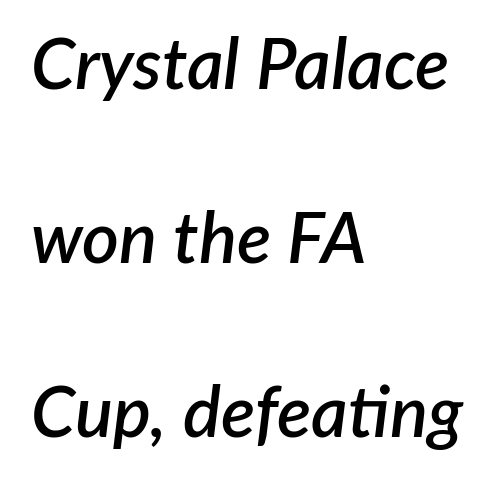
{"italic": "yes", "lean": "right", "slant_degrees": 7, "bold": "semi", "weight": "semibold", "width": "normal", "stroke_contrast": "low", "x_height": "medium", "monospaced": "no", "underline": "no", "align": "left", "line_spacing": "loose", "line_spacing_ratio": 2.45, "letter_spacing": "normal", "letter_spacing_em": 0.0, "glyph_px": 71}
